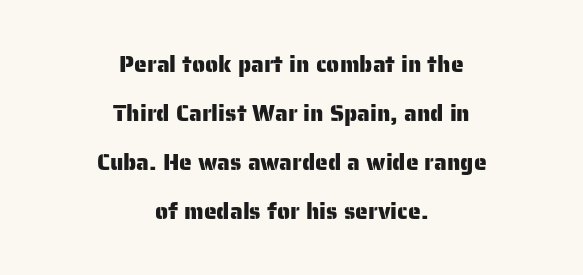
Q: Is the text italic (slanted)? A: No, it is upright.
Q: Is the text underlined? A: No.
Q: How is the paragraph aligned? A: Centered.
Q: Is the spacing between letters normal or unusually wide? A: Normal.
Q: Is the spacing between lines tight, normal or loose? A: Loose.
